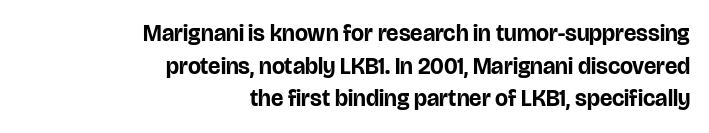
Horizontal bands of white between lines are of average thickness. The specimen reads as upright at a glance. Each glyph is drawn with heavy, bold strokes. The passage is arranged like a letterhead date or caption credit — flush right.
